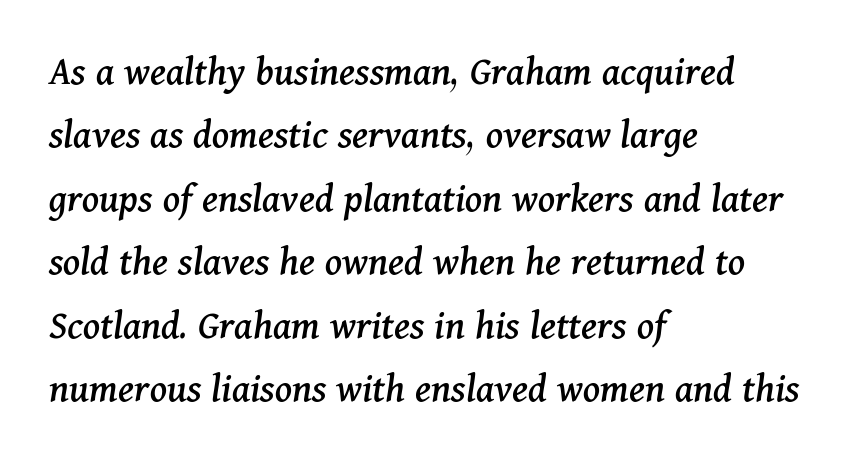
The rendering uses natural spacing where letterforms have individual widths. The lines are quadded left. One glance says typical: line gaps are just what's usual. Regarding serifs, this sample has them. Letters rest on an invisible, unmarked baseline. The gaps between neighbouring characters are ordinary and unremarkable.
